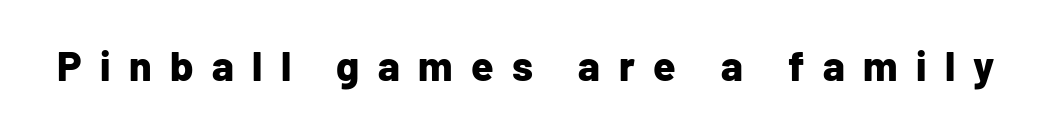
{"serif": "no", "italic": "no", "bold": "yes", "weight": "bold", "width": "normal", "stroke_contrast": "low", "x_height": "medium", "monospaced": "no", "underline": "no", "letter_spacing": "wide", "letter_spacing_em": 0.45, "glyph_px": 41}
